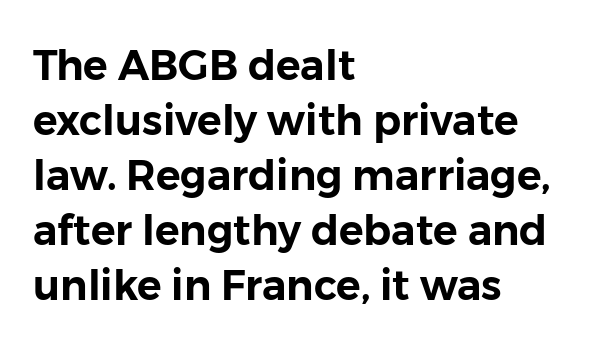
Q: Is the text italic (slanted)? A: No, it is upright.
Q: Is the typeface a serif or a sans-serif typeface? A: Sans-serif.
Q: Is the text underlined? A: No.
Q: How is the paragraph aligned? A: Left-aligned.
Q: Is the spacing between letters normal or unusually wide? A: Normal.
Q: Is the spacing between lines tight, normal or loose? A: Normal.
Q: Width (condensed, normal, or wide)? A: Normal.
Q: Stroke contrast? A: Low.
Q: x-height? A: Medium.
Q: Monospaced? A: No.
